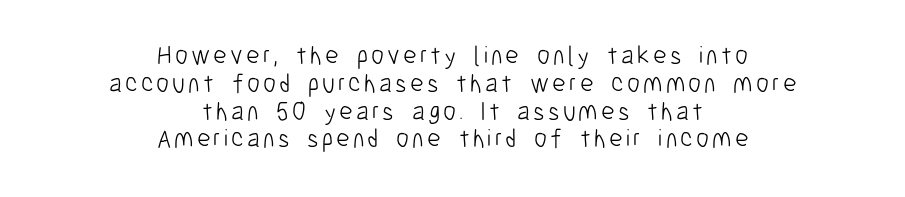
{"italic": "no", "bold": "no", "underline": "no", "align": "center", "line_spacing": "tight", "line_spacing_ratio": 1.07, "glyph_px": 26}
